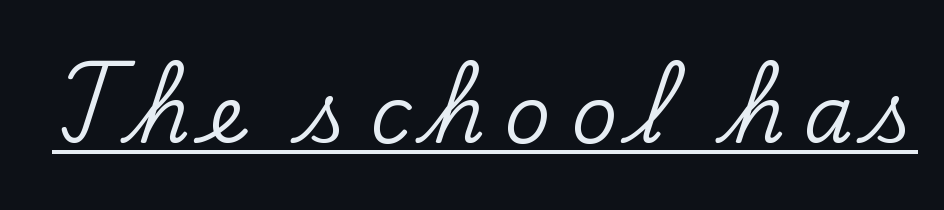
The string is rendered with underlining switched on. The font family rendered here belongs to the serif group. Students, note that the glyphs here are deliberately spaced far apart.
